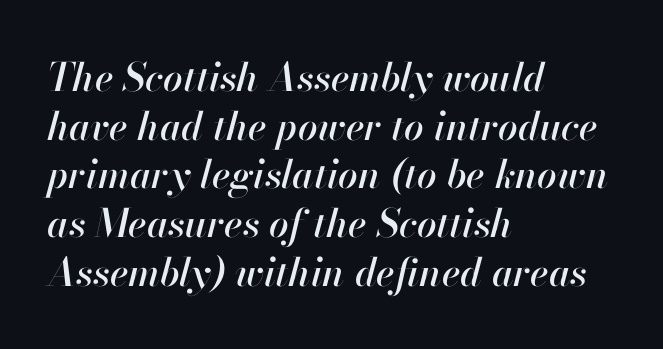
The image shows 39 px text type, italic (leaning right); set left-aligned, normal line spacing (1.25x), normal letter spacing, not underlined; high stroke contrast and a small x-height.
